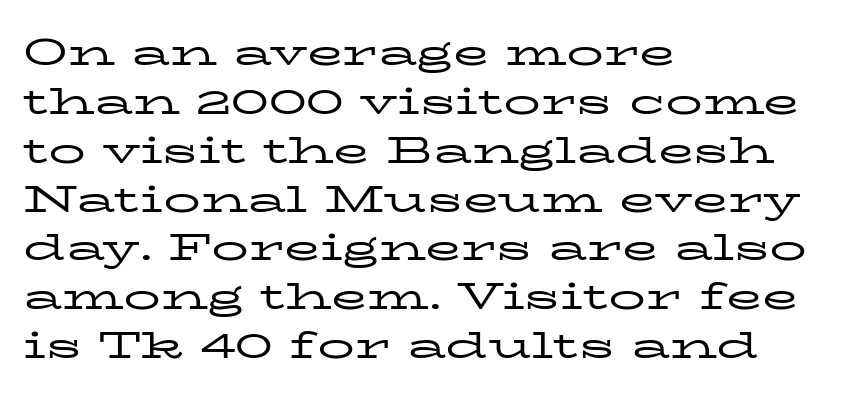
Q: Is the text bold? A: No.
Q: Is the text italic (slanted)? A: No, it is upright.
Q: Is the typeface a serif or a sans-serif typeface? A: Serif.
Q: Is the text underlined? A: No.
Q: How is the paragraph aligned? A: Left-aligned.
Q: Is the spacing between letters normal or unusually wide? A: Normal.
Q: Is the spacing between lines tight, normal or loose? A: Normal.
Q: Width (condensed, normal, or wide)? A: Wide.
Q: Stroke contrast? A: Low.
Q: x-height? A: Medium.
Q: Monospaced? A: No.
